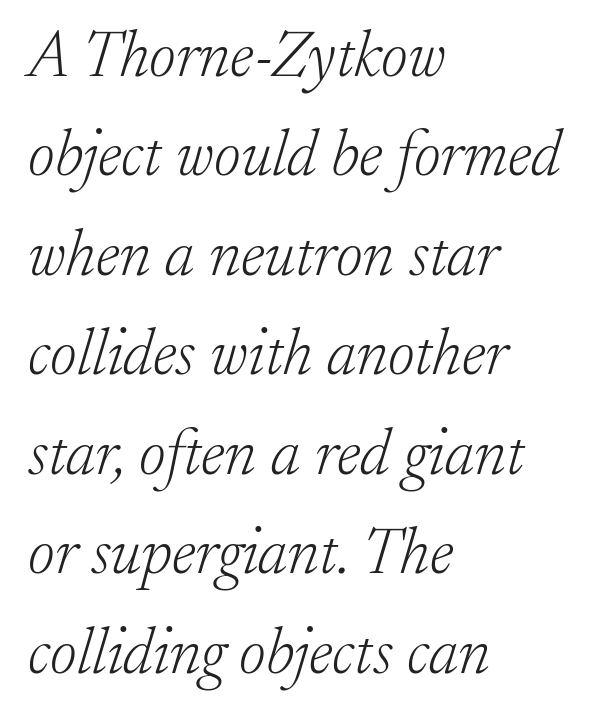
Lines of text with bare space underneath. The letters advance in unequal steps, a hallmark of proportional type. Each letter's strokes conclude with small projecting serifs. The designer left line spacing at the default.
